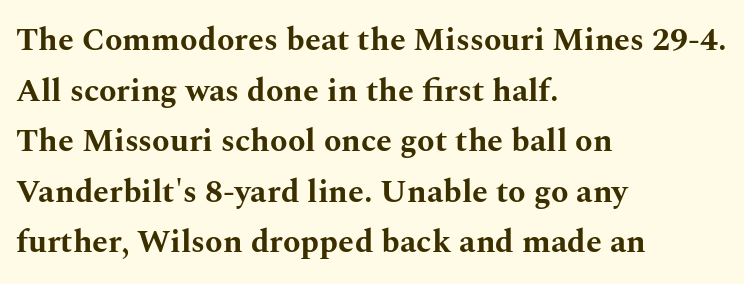
The image shows 32 px bold, wide serif type, upright; set left-aligned, normal line spacing (1.58x), normal letter spacing, not underlined; medium stroke contrast and a medium x-height.
